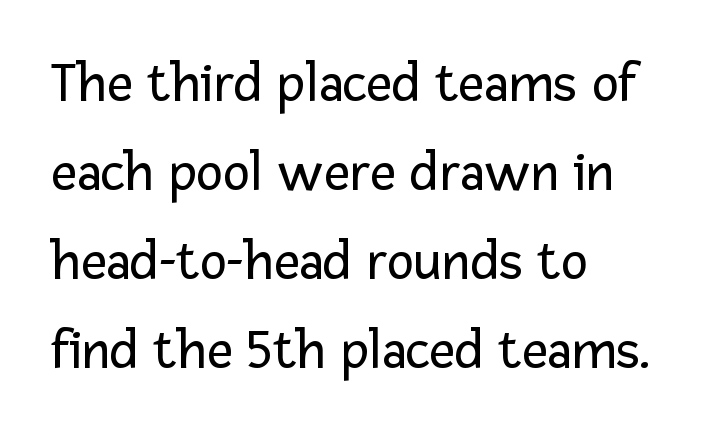
{"serif": "no", "italic": "no", "bold": "no", "weight": "regular", "width": "normal", "stroke_contrast": "low", "x_height": "medium", "monospaced": "no", "underline": "no", "align": "left", "line_spacing": "normal", "line_spacing_ratio": 1.56, "letter_spacing": "normal", "letter_spacing_em": 0.0, "glyph_px": 57}
